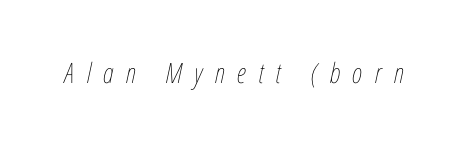
Q: Is the text bold? A: No.
Q: Is the text italic (slanted)? A: Yes, it leans right by about 12 degrees.
Q: Is the text underlined? A: No.
Q: Is the spacing between letters normal or unusually wide? A: Unusually wide.
Q: Width (condensed, normal, or wide)? A: Condensed.
Q: Stroke contrast? A: Low.
Q: x-height? A: Medium.
Q: Monospaced? A: No.
